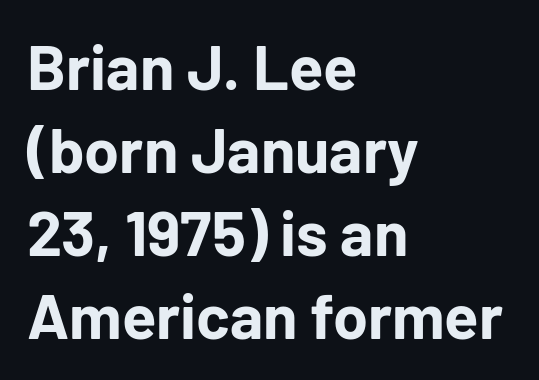
Q: Is the text bold? A: Yes.
Q: Is the text italic (slanted)? A: No, it is upright.
Q: Is the typeface a serif or a sans-serif typeface? A: Sans-serif.
Q: Is the text underlined? A: No.
Q: How is the paragraph aligned? A: Left-aligned.
Q: Is the spacing between letters normal or unusually wide? A: Normal.
Q: Is the spacing between lines tight, normal or loose? A: Normal.
Q: Width (condensed, normal, or wide)? A: Normal.
Q: Stroke contrast? A: Low.
Q: x-height? A: Medium.
Q: Monospaced? A: No.
